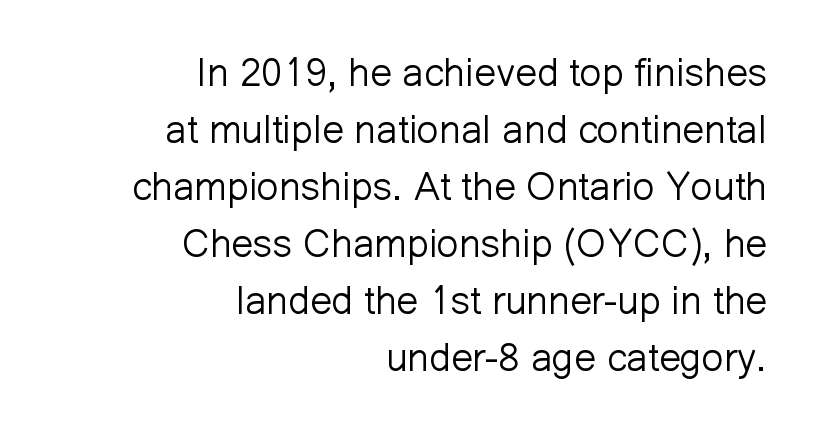
Character widths vary here, with narrow letters taking less room than wide ones. Examine the stroke ends and you'll find no serifs. The horizontal fit of the characters is conventional and even. Stroke thickness stays within the range of a standard reading face or lighter.
